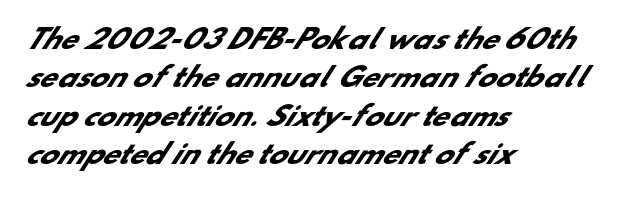
The image shows 27 px bold type; set left-aligned, normal line spacing (1.42x), normal letter spacing, not underlined.
